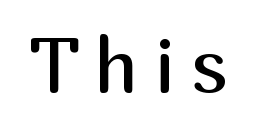
Tall strokes in this sample are plumb rather than angled. No letter is thick-stroked: the sample isn't bold. Nobody drew a line under any word here. These lines have a slow, spaced-out rhythm from letter to letter.
